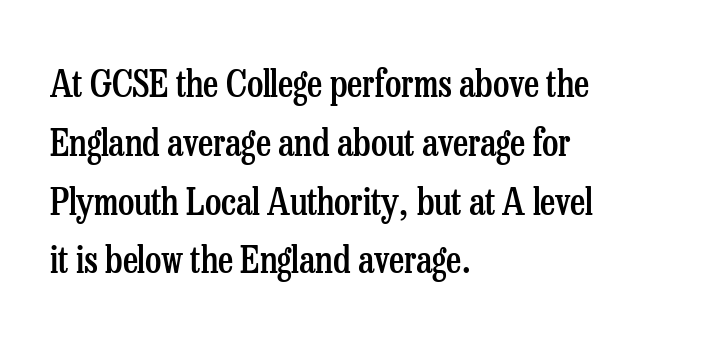
The font is running at a semibold setting, under full bold. These lines stack with their left ends in a neat column. Character widths vary here, with narrow letters taking less room than wide ones. No word sits above an underline. Serif or sans? Serif — the stroke terminals have little feet. The passage shown has conventional tracking throughout.
